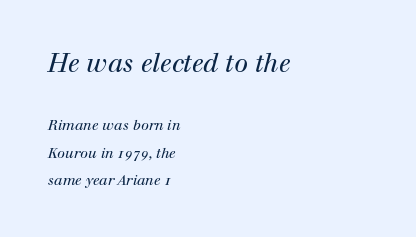
Q: Is the text bold? A: No.
Q: Is the text italic (slanted)? A: Yes, it leans right by about 12 degrees.
Q: Is the text underlined? A: No.
Q: How is the paragraph aligned? A: Left-aligned.
Q: Is the spacing between letters normal or unusually wide? A: Normal.
Q: Is the spacing between lines tight, normal or loose? A: Loose.
Q: Which block of text is set in a larger size, the first (top) or the second (bottom)? A: The first (top) one.
